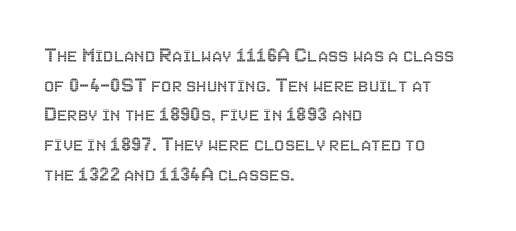
Q: Is the text italic (slanted)? A: No, it is upright.
Q: Is the text underlined? A: No.
Q: How is the paragraph aligned? A: Left-aligned.
Q: Is the spacing between letters normal or unusually wide? A: Normal.
Q: Is the spacing between lines tight, normal or loose? A: Normal.
